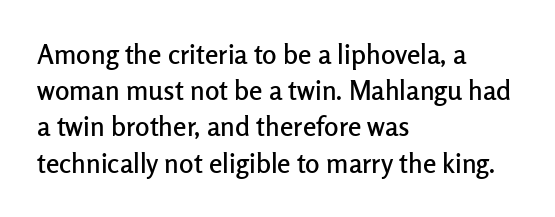
Q: Is the text italic (slanted)? A: No, it is upright.
Q: Is the text underlined? A: No.
Q: How is the paragraph aligned? A: Left-aligned.
Q: Is the spacing between letters normal or unusually wide? A: Normal.
Q: Is the spacing between lines tight, normal or loose? A: Normal.
